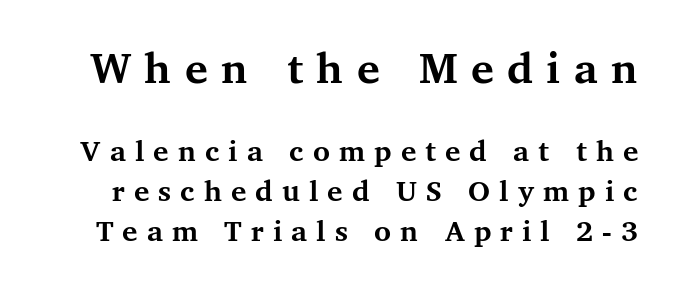
Q: Is the text bold? A: Yes.
Q: Is the text italic (slanted)? A: No, it is upright.
Q: Is the typeface a serif or a sans-serif typeface? A: Serif.
Q: Is the text underlined? A: No.
Q: Is the spacing between letters normal or unusually wide? A: Unusually wide.
Q: Is the spacing between lines tight, normal or loose? A: Normal.
Q: Which block of text is set in a larger size, the first (top) or the second (bottom)? A: The first (top) one.
Q: Width (condensed, normal, or wide)? A: Normal.
Q: Stroke contrast? A: Medium.
Q: x-height? A: Medium.
Q: Monospaced? A: No.
